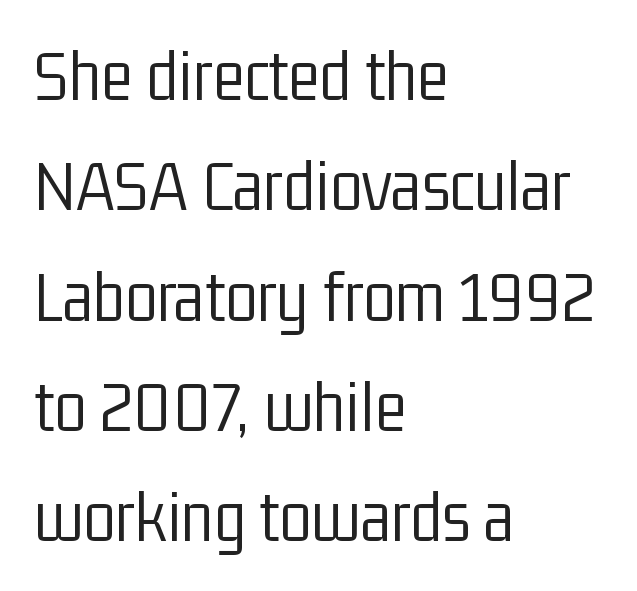
{"serif": "no", "italic": "no", "bold": "no", "weight": "light", "width": "condensed", "stroke_contrast": "low", "x_height": "medium", "monospaced": "no", "underline": "no", "align": "left", "line_spacing": "normal", "line_spacing_ratio": 1.49, "letter_spacing": "normal", "letter_spacing_em": 0.0, "glyph_px": 74}
